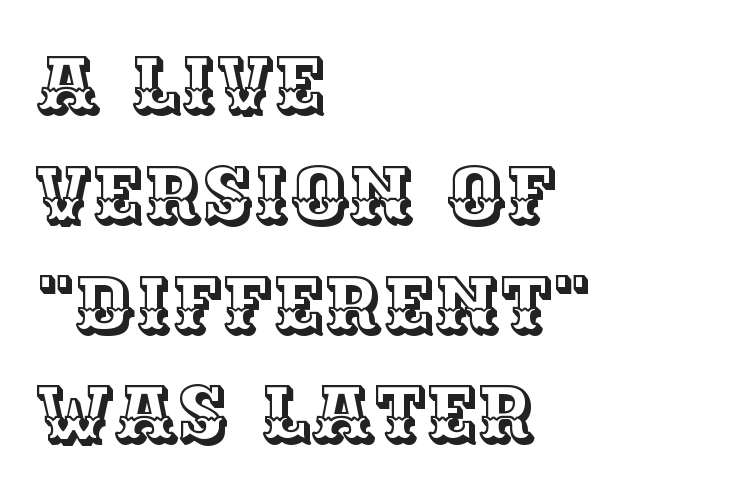
{"italic": "no", "width": "normal", "x_height": "large", "monospaced": "no", "underline": "no", "align": "left", "line_spacing": "normal", "line_spacing_ratio": 1.39, "letter_spacing": "normal", "letter_spacing_em": 0.0, "glyph_px": 79}
